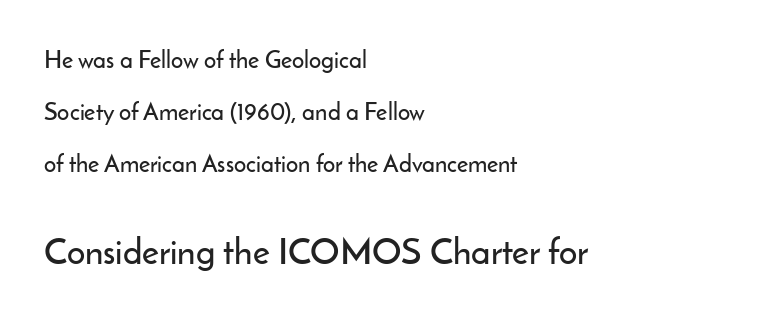
The axis of the letterforms is exactly vertical. These lines are rendered in a variable-pitch font. Plain, unruled lines of type. This sample uses plain, unmodified letter spacing. The typeface chosen for these lines omits serifs. Widely set lines give the paragraph a tall, airy silhouette.
